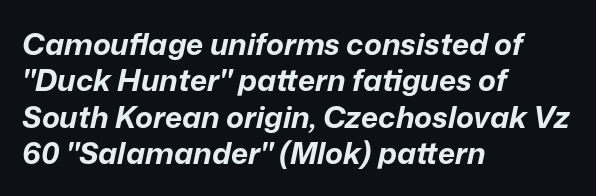
The image shows 30 px bold type, italic (leaning right); set left-aligned, line spacing 1.21x, normal letter spacing, not underlined; low stroke contrast and a medium x-height.
